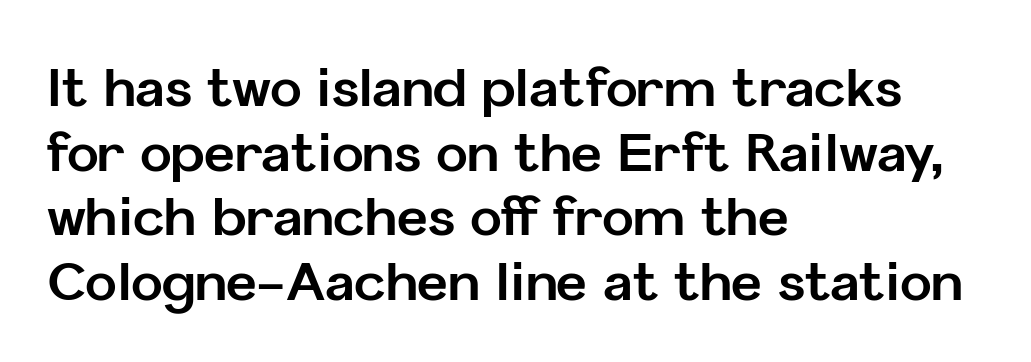
{"serif": "no", "italic": "no", "bold": "yes", "weight": "bold", "width": "normal", "stroke_contrast": "low", "x_height": "medium", "monospaced": "no", "underline": "no", "align": "left", "line_spacing_ratio": 1.22, "letter_spacing": "normal", "letter_spacing_em": 0.0, "glyph_px": 53}
